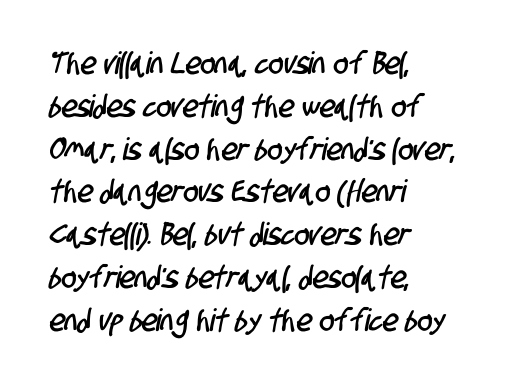
The image shows 31 px condensed sans-serif type; set left-aligned, normal line spacing (1.38x), normal letter spacing, not underlined; low stroke contrast and a large x-height.
